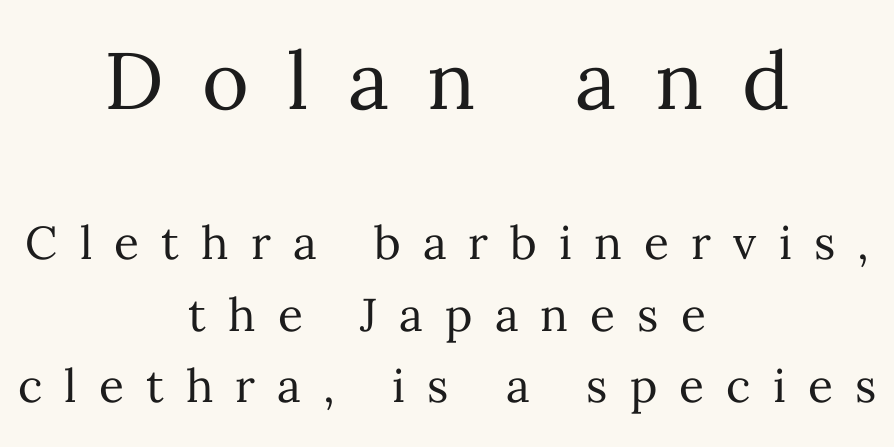
Q: Is the text bold? A: No.
Q: Is the text italic (slanted)? A: No, it is upright.
Q: Is the text underlined? A: No.
Q: How is the paragraph aligned? A: Centered.
Q: Is the spacing between letters normal or unusually wide? A: Unusually wide.
Q: Is the spacing between lines tight, normal or loose? A: Normal.
Q: Which block of text is set in a larger size, the first (top) or the second (bottom)? A: The first (top) one.
Q: Width (condensed, normal, or wide)? A: Normal.
Q: Stroke contrast? A: Medium.
Q: x-height? A: Medium.
Q: Monospaced? A: No.
